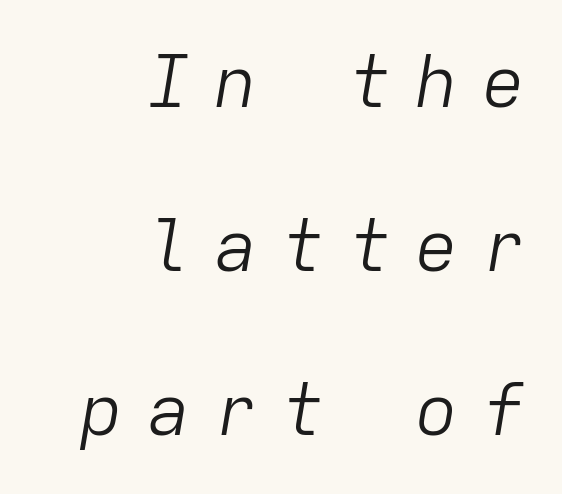
The image shows 72 px light type, italic (leaning right), monospaced; set right-aligned, loose line spacing (2.28x), unusually wide letter spacing (+0.33 em), not underlined; low stroke contrast and a medium x-height.
